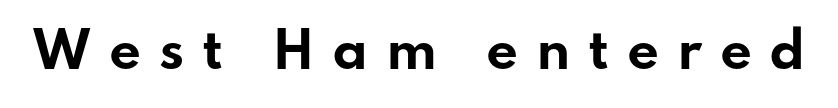
The image shows 50 px bold, wide sans-serif type, upright; set unusually wide letter spacing (+0.35 em), not underlined; low stroke contrast and a small x-height.
